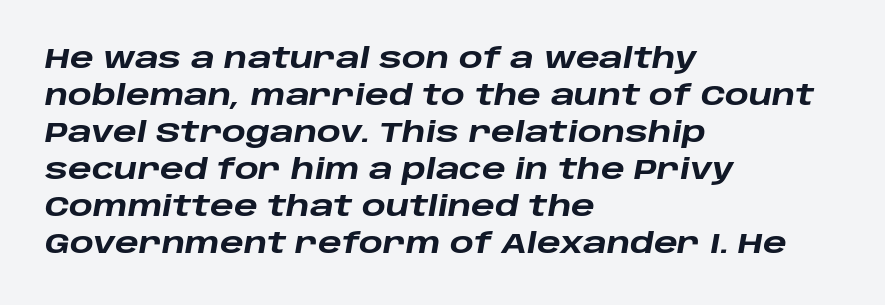
The image shows 28 px heavy, wide type, italic (leaning right); set left-aligned, normal line spacing (1.32x), normal letter spacing, not underlined; low stroke contrast and a large x-height.
